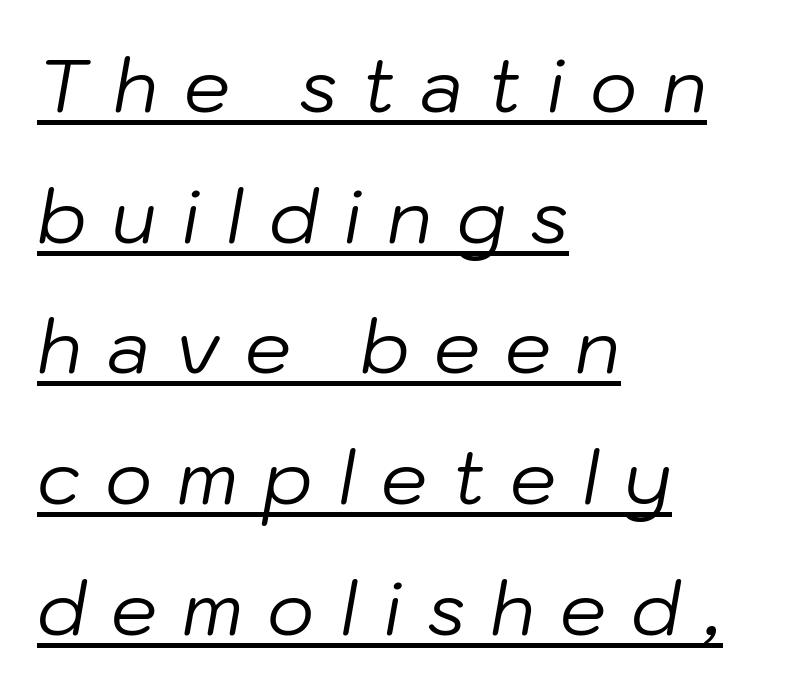
Q: Is the text bold? A: No.
Q: Is the text italic (slanted)? A: Yes, it leans right by about 10 degrees.
Q: Is the text underlined? A: Yes.
Q: How is the paragraph aligned? A: Left-aligned.
Q: Is the spacing between letters normal or unusually wide? A: Unusually wide.
Q: Width (condensed, normal, or wide)? A: Normal.
Q: Stroke contrast? A: Low.
Q: x-height? A: Medium.
Q: Monospaced? A: No.
